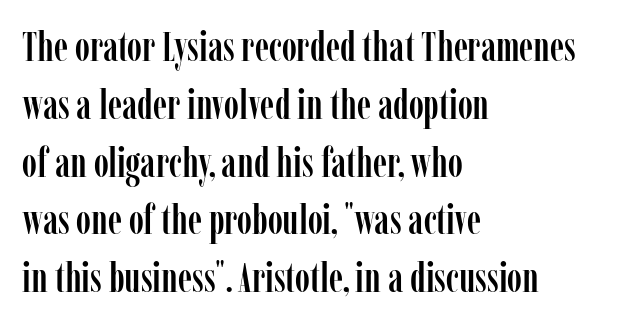
Q: Is the text italic (slanted)? A: No, it is upright.
Q: Is the typeface a serif or a sans-serif typeface? A: Serif.
Q: Is the text underlined? A: No.
Q: How is the paragraph aligned? A: Left-aligned.
Q: Is the spacing between letters normal or unusually wide? A: Normal.
Q: Is the spacing between lines tight, normal or loose? A: Normal.
Q: Width (condensed, normal, or wide)? A: Condensed.
Q: Stroke contrast? A: Low.
Q: x-height? A: Medium.
Q: Monospaced? A: No.
